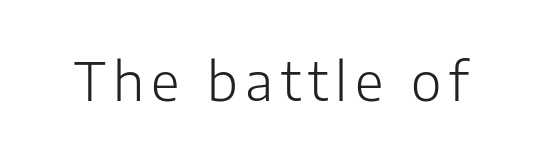
Q: Is the text bold? A: No.
Q: Is the text italic (slanted)? A: No, it is upright.
Q: Is the typeface a serif or a sans-serif typeface? A: Sans-serif.
Q: Is the text underlined? A: No.
Q: Width (condensed, normal, or wide)? A: Normal.
Q: Stroke contrast? A: Low.
Q: x-height? A: Medium.
Q: Monospaced? A: No.
